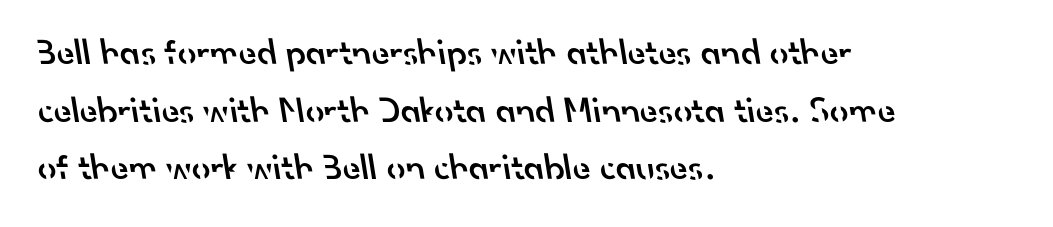
Q: Is the text bold? A: Semi-bold.
Q: Is the typeface a serif or a sans-serif typeface? A: Sans-serif.
Q: Is the text underlined? A: No.
Q: How is the paragraph aligned? A: Left-aligned.
Q: Is the spacing between letters normal or unusually wide? A: Normal.
Q: Is the spacing between lines tight, normal or loose? A: Normal.
Q: Width (condensed, normal, or wide)? A: Normal.
Q: Stroke contrast? A: Low.
Q: x-height? A: Small.
Q: Monospaced? A: No.
